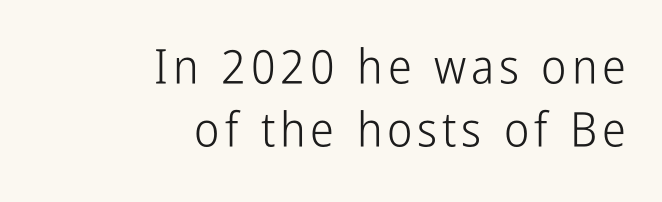
Q: Is the text bold? A: No.
Q: Is the text italic (slanted)? A: No, it is upright.
Q: Is the typeface a serif or a sans-serif typeface? A: Sans-serif.
Q: Is the text underlined? A: No.
Q: How is the paragraph aligned? A: Right-aligned.
Q: Is the spacing between lines tight, normal or loose? A: Normal.
Q: Width (condensed, normal, or wide)? A: Condensed.
Q: Stroke contrast? A: Low.
Q: x-height? A: Medium.
Q: Monospaced? A: No.
